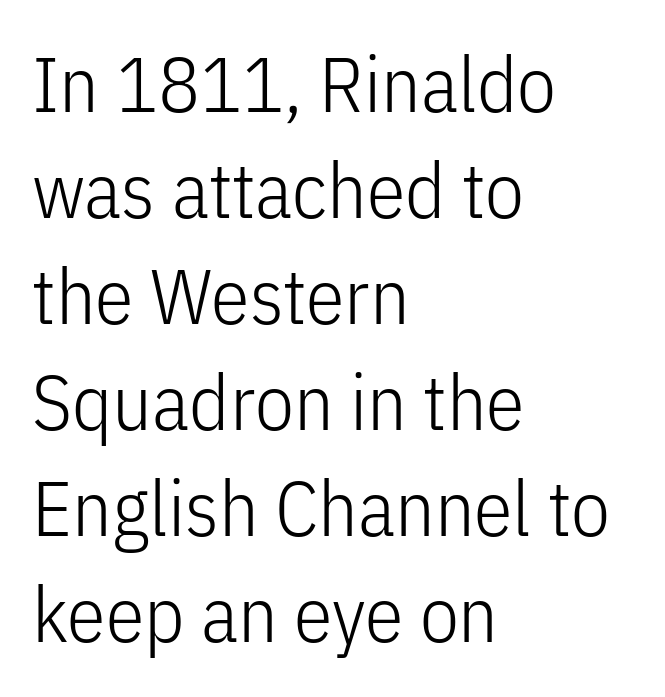
Q: Is the text bold? A: No.
Q: Is the text italic (slanted)? A: No, it is upright.
Q: Is the typeface a serif or a sans-serif typeface? A: Sans-serif.
Q: Is the text underlined? A: No.
Q: How is the paragraph aligned? A: Left-aligned.
Q: Is the spacing between letters normal or unusually wide? A: Normal.
Q: Is the spacing between lines tight, normal or loose? A: Normal.
Q: Width (condensed, normal, or wide)? A: Condensed.
Q: Stroke contrast? A: Low.
Q: x-height? A: Medium.
Q: Monospaced? A: No.
